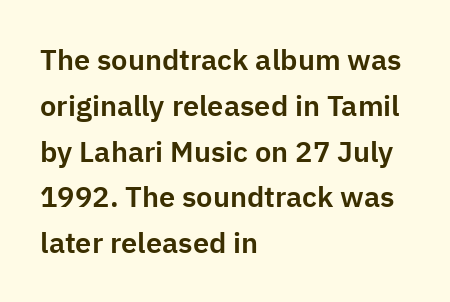
The image shows 29 px sans-serif type, upright; set left-aligned, normal line spacing (1.58x), normal letter spacing, not underlined; low stroke contrast and a medium x-height.
